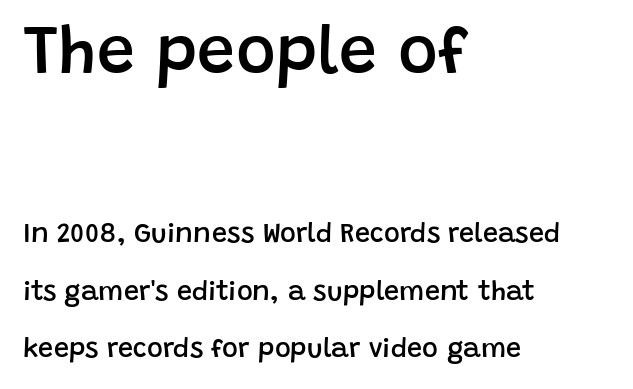
{"serif": "no", "italic": "no", "bold": "semi", "weight": "semibold", "width": "normal", "stroke_contrast": "low", "x_height": "large", "monospaced": "no", "underline": "no", "align": "left", "line_spacing": "loose", "line_spacing_ratio": 2.13, "letter_spacing": "normal", "letter_spacing_em": 0.0, "larger_block": "first", "size_ratio": 2.52, "glyph_px": 68}
